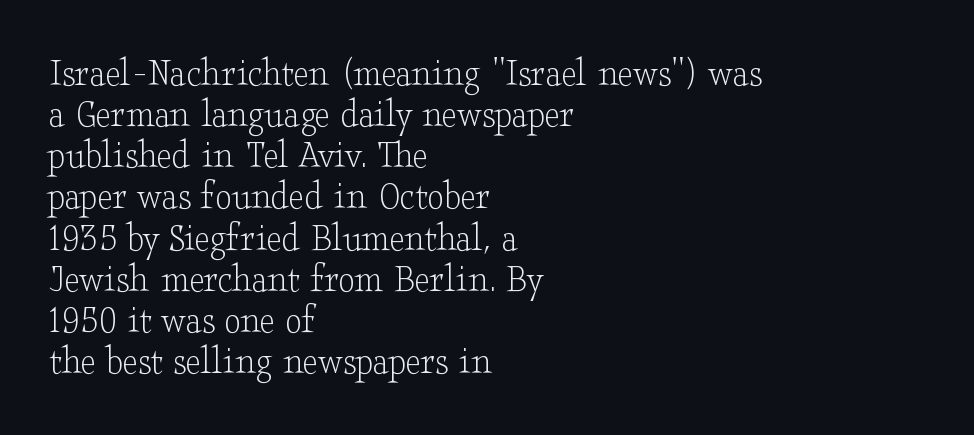
Q: Is the text bold? A: No.
Q: Is the text italic (slanted)? A: No, it is upright.
Q: Is the typeface a serif or a sans-serif typeface? A: Serif.
Q: Is the text underlined? A: No.
Q: How is the paragraph aligned? A: Left-aligned.
Q: Is the spacing between letters normal or unusually wide? A: Normal.
Q: Is the spacing between lines tight, normal or loose? A: Tight.
Q: Width (condensed, normal, or wide)? A: Wide.
Q: Stroke contrast? A: Low.
Q: x-height? A: Small.
Q: Monospaced? A: No.
